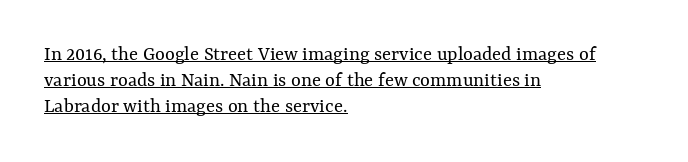
{"italic": "no", "bold": "no", "underline": "yes", "align": "left", "line_spacing_ratio": 1.23, "letter_spacing": "normal", "letter_spacing_em": 0.0, "glyph_px": 21}
